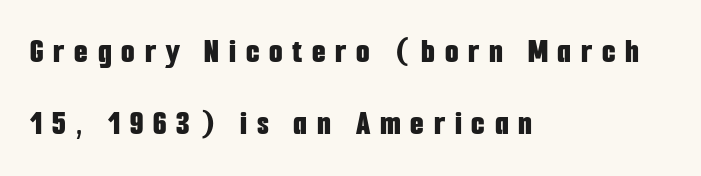
The text block is weighted toward the left margin, trailing off unevenly rightward. Widely set lines give the paragraph a tall, airy silhouette. Spacing between characters has been opened up far beyond the box default. These lines are rendered in a variable-pitch font. The characters look thick and weighty, a clear bold.
